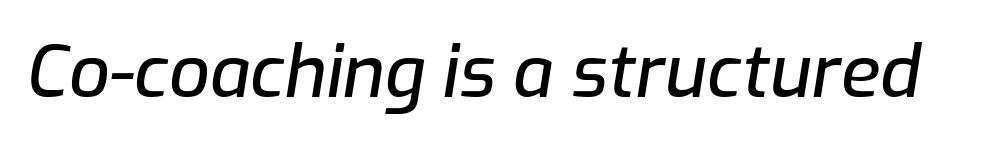
The image shows 72 px text type, italic (leaning right); set normal letter spacing, not underlined; low stroke contrast and a medium x-height.
